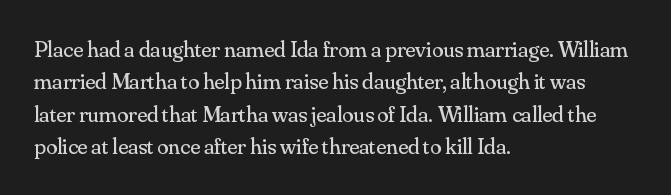
The tracking reads as untouched default to a designer's eye. Layout note: lines flush left. Students, observe: this is what conventionally led text looks like. Underline: absent.
